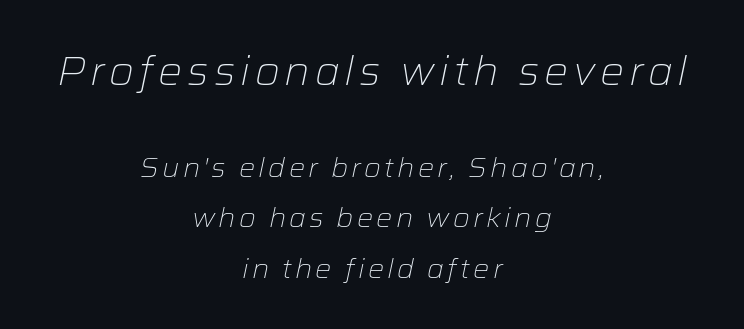
The image shows 40 px light type, italic (leaning right); set centered, line spacing 1.87x, not underlined; the first (top) block is 1.48x larger; low stroke contrast and a medium x-height.
